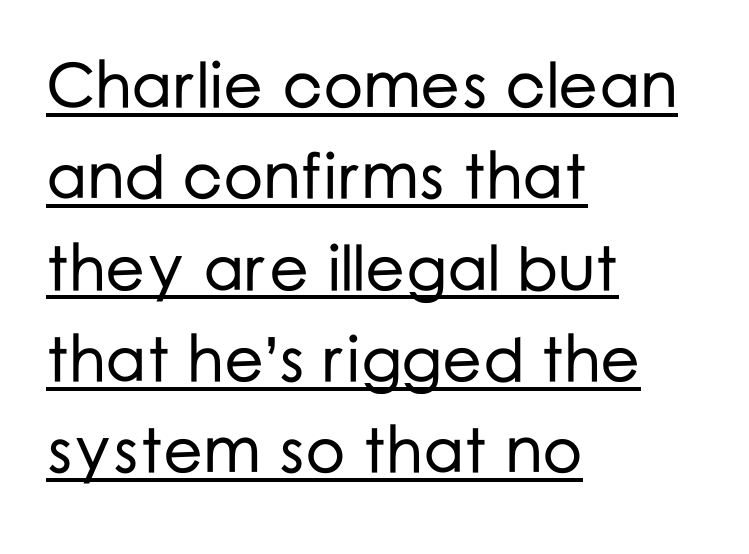
{"serif": "no", "italic": "no", "width": "normal", "stroke_contrast": "low", "x_height": "medium", "monospaced": "no", "underline": "yes", "align": "left", "line_spacing": "normal", "line_spacing_ratio": 1.45, "letter_spacing": "normal", "letter_spacing_em": 0.0, "glyph_px": 63}
